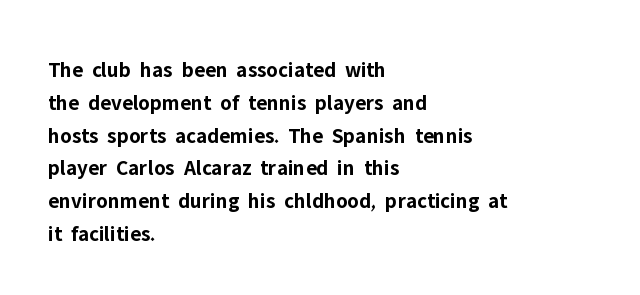
The image shows 22 px bold type, upright; set left-aligned, normal line spacing (1.49x), normal letter spacing, not underlined.
